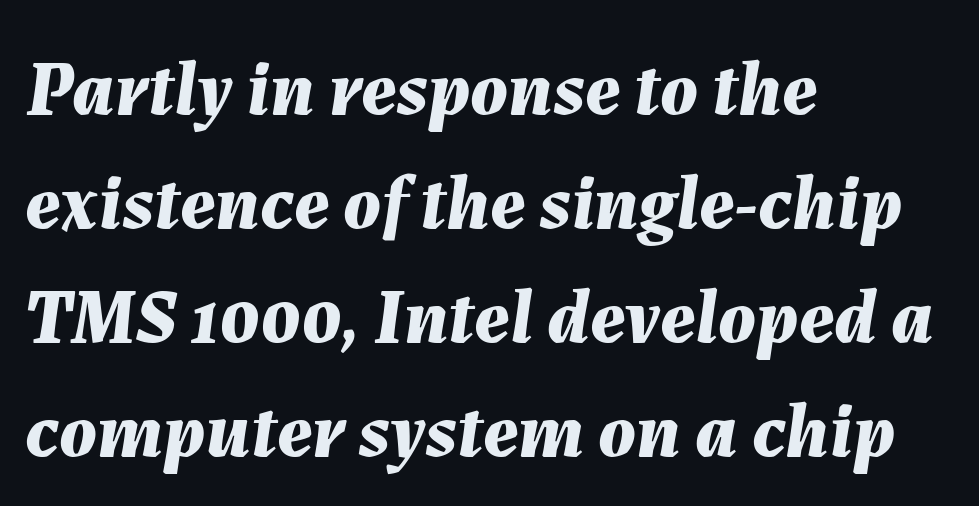
Q: Is the text bold? A: Yes.
Q: Is the text italic (slanted)? A: Yes, it leans right by about 7 degrees.
Q: Is the text underlined? A: No.
Q: How is the paragraph aligned? A: Left-aligned.
Q: Is the spacing between letters normal or unusually wide? A: Normal.
Q: Is the spacing between lines tight, normal or loose? A: Normal.
Q: Width (condensed, normal, or wide)? A: Normal.
Q: Stroke contrast? A: Medium.
Q: x-height? A: Medium.
Q: Monospaced? A: No.
